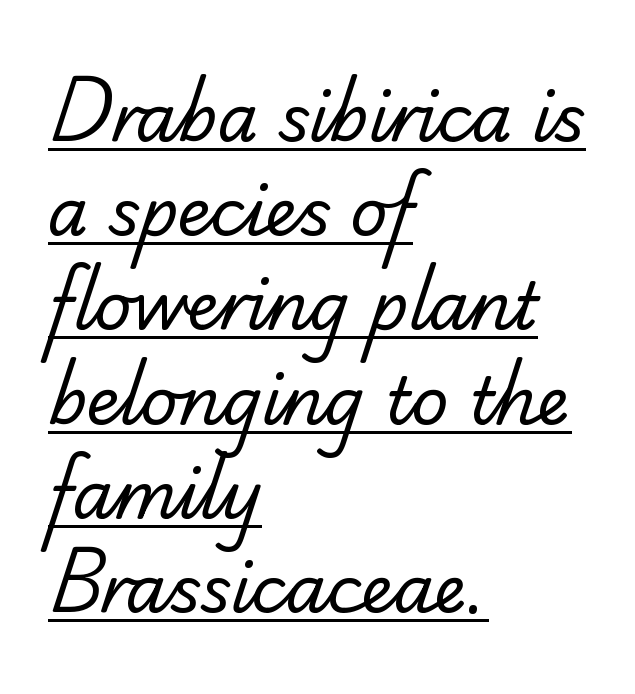
The image shows 65 px regular-weight serif type; set left-aligned, normal line spacing (1.45x), normal letter spacing, underlined; low stroke contrast and a small x-height.
